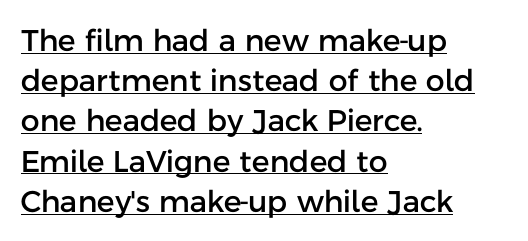
The image shows 30 px sans-serif type, upright; set left-aligned, normal line spacing (1.34x), normal letter spacing, underlined; low stroke contrast and a medium x-height.
